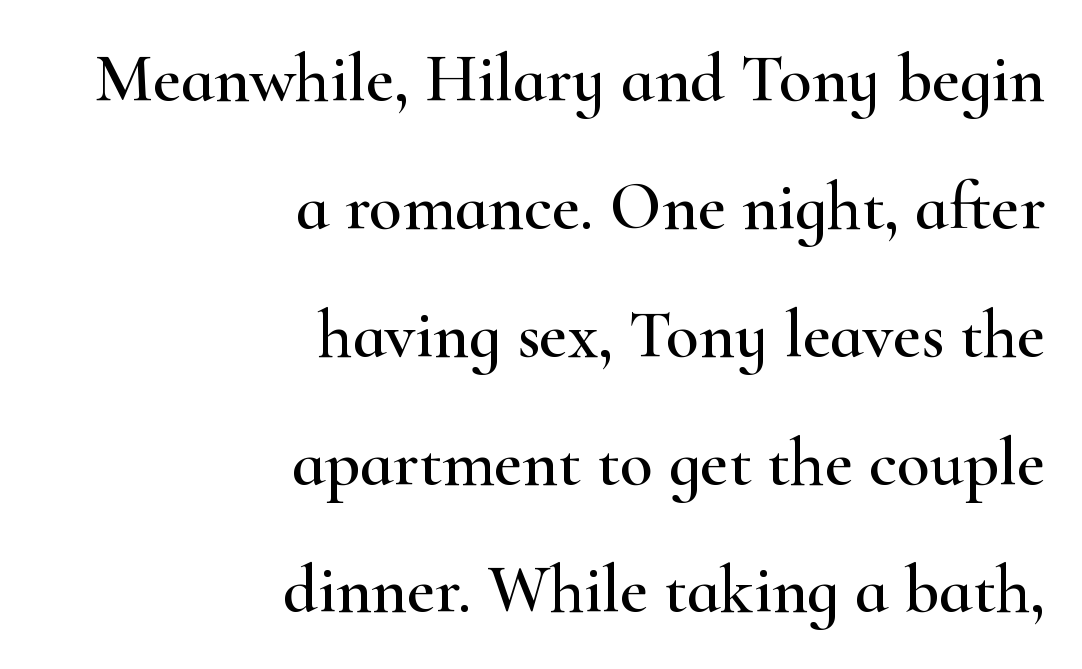
Q: Is the text italic (slanted)? A: No, it is upright.
Q: Is the typeface a serif or a sans-serif typeface? A: Serif.
Q: Is the text underlined? A: No.
Q: How is the paragraph aligned? A: Right-aligned.
Q: Is the spacing between letters normal or unusually wide? A: Normal.
Q: Width (condensed, normal, or wide)? A: Wide.
Q: Stroke contrast? A: High.
Q: x-height? A: Small.
Q: Monospaced? A: No.
